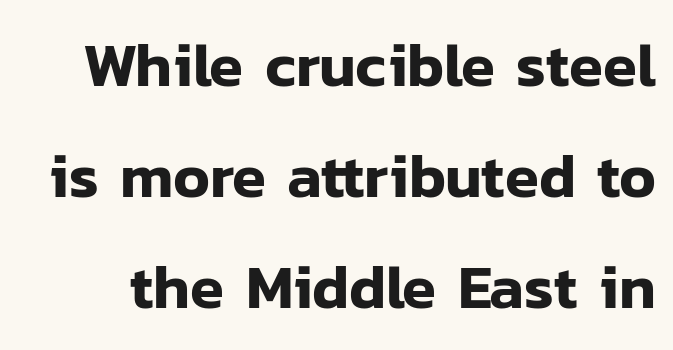
Q: Is the text italic (slanted)? A: No, it is upright.
Q: Is the typeface a serif or a sans-serif typeface? A: Sans-serif.
Q: Is the text underlined? A: No.
Q: Is the spacing between letters normal or unusually wide? A: Normal.
Q: Width (condensed, normal, or wide)? A: Normal.
Q: Stroke contrast? A: Low.
Q: x-height? A: Medium.
Q: Monospaced? A: No.
